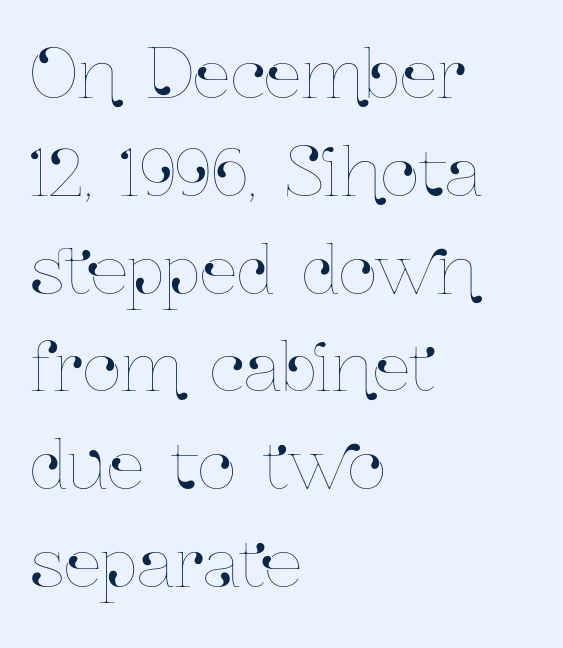
The image shows 67 px condensed type, upright; set left-aligned, normal line spacing (1.46x), normal letter spacing, not underlined; low stroke contrast and a medium x-height.
